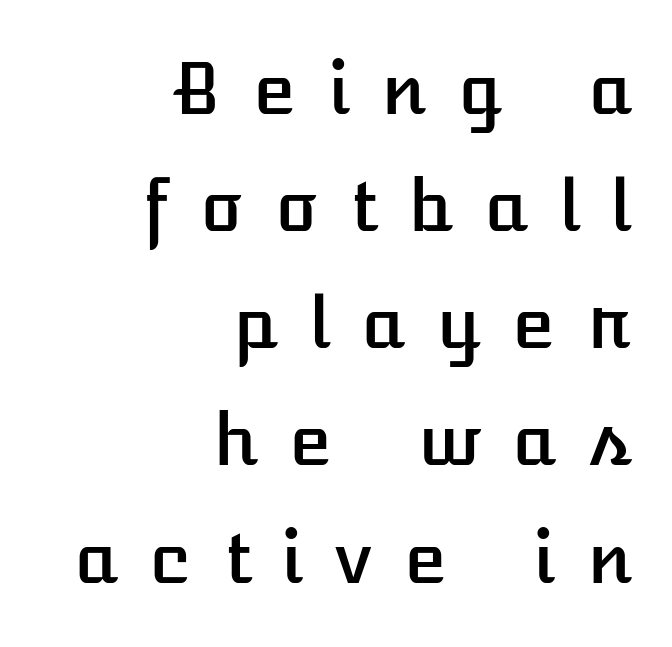
{"italic": "no", "width": "normal", "stroke_contrast": "low", "x_height": "medium", "monospaced": "no", "underline": "no", "align": "right", "line_spacing": "normal", "line_spacing_ratio": 1.65, "letter_spacing": "wide", "letter_spacing_em": 0.44, "glyph_px": 71}
